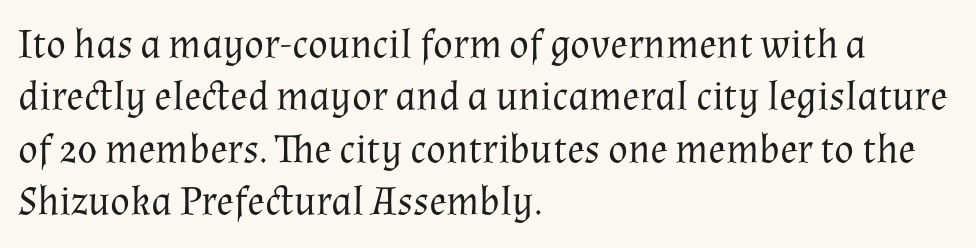
The typeface has the unassuming heft of standard copy or less. This rendering leaves character spacing at its baseline value. You can tell it's not italic because the verticals are truly vertical. Spacing verdict: proportional, widths tailored to each character.
